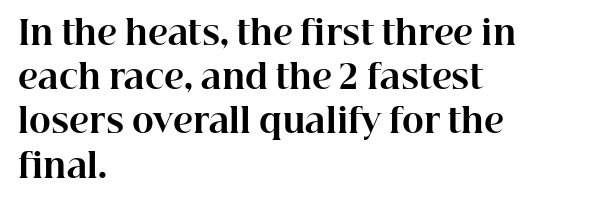
The image shows 33 px bold serif type, upright; set left-aligned, normal line spacing (1.34x), normal letter spacing, not underlined; high stroke contrast and a medium x-height.
